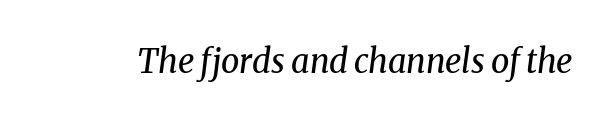
{"serif": "yes", "italic": "yes", "lean": "right", "slant_degrees": 8, "bold": "no", "weight": "regular", "width": "normal", "stroke_contrast": "medium", "x_height": "medium", "monospaced": "no", "underline": "no", "letter_spacing": "normal", "letter_spacing_em": 0.0, "glyph_px": 33}
